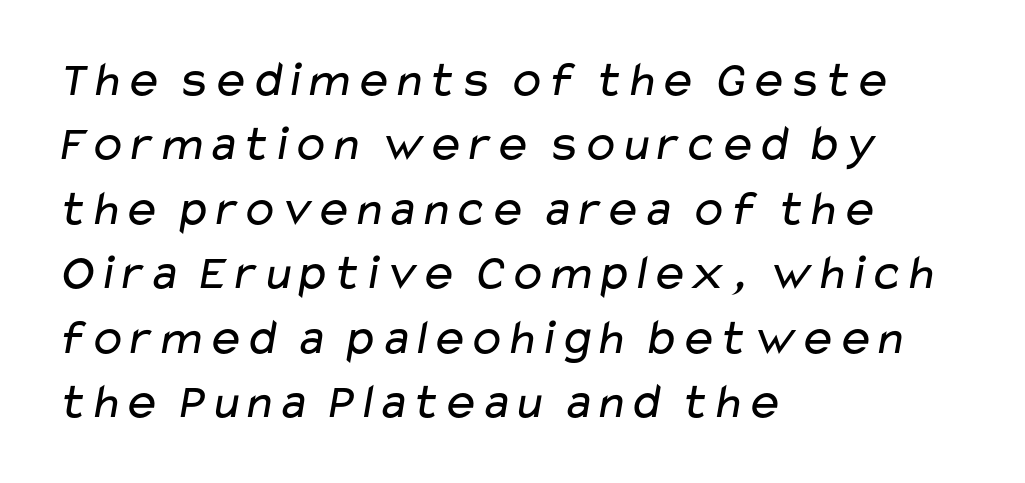
{"serif": "no", "bold": "no", "weight": "regular", "width": "wide", "stroke_contrast": "low", "x_height": "medium", "monospaced": "no", "underline": "no", "align": "left", "line_spacing": "normal", "line_spacing_ratio": 1.29, "letter_spacing": "normal", "letter_spacing_em": 0.0, "glyph_px": 50}
